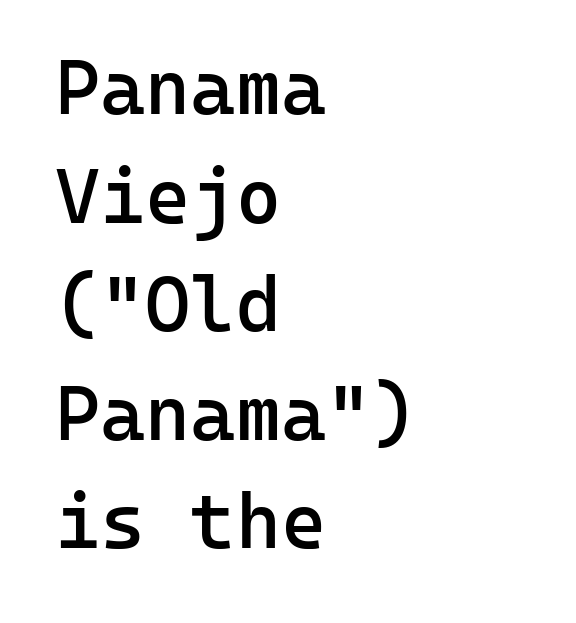
{"serif": "no", "italic": "no", "bold": "semi", "weight": "semibold", "width": "normal", "stroke_contrast": "low", "x_height": "medium", "monospaced": "yes", "underline": "no", "align": "left", "line_spacing": "normal", "line_spacing_ratio": 1.41, "letter_spacing": "normal", "letter_spacing_em": 0.0, "glyph_px": 77}
